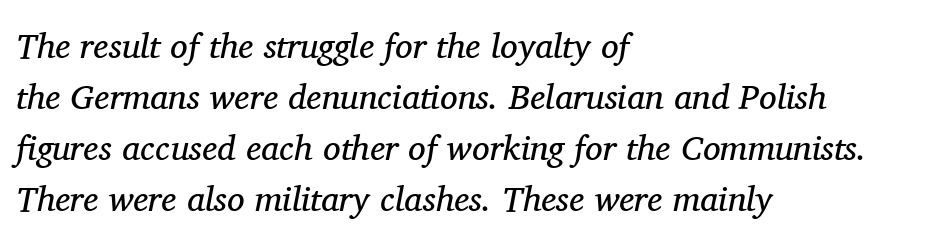
The paragraph has a hard left edge and a soft right edge. Observe the serifs anchoring each vertical stroke in this sample. Nobody drew a line under any word here. Leading: standard. Observe the lean: these are italic letterforms.
